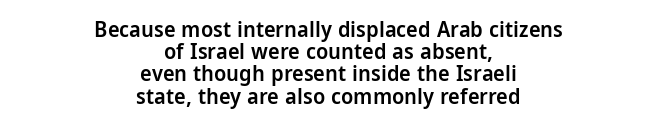
The image shows 22 px text type, upright; set centered, tight line spacing (1.01x), normal letter spacing, not underlined.
